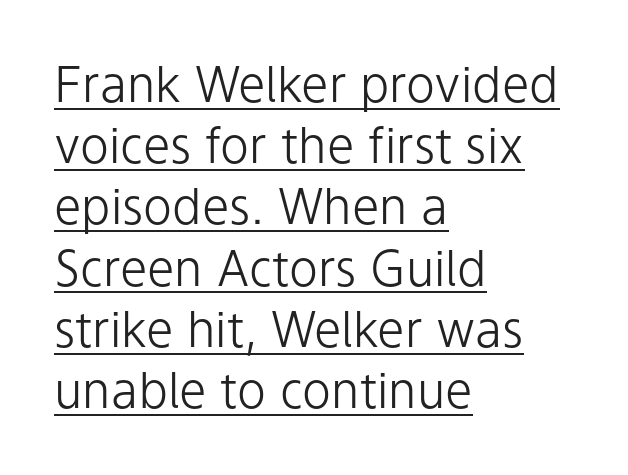
Every character sits straight up, as roman type does. This sample has the flowing, uneven cadence of proportional lettering. Summary of vertical rhythm: regular, with standard interline spacing. Looks like someone drew a line under every word here. Stems and bowls with no extra thickness — not bold. Caption: standard tracking, unaltered.
